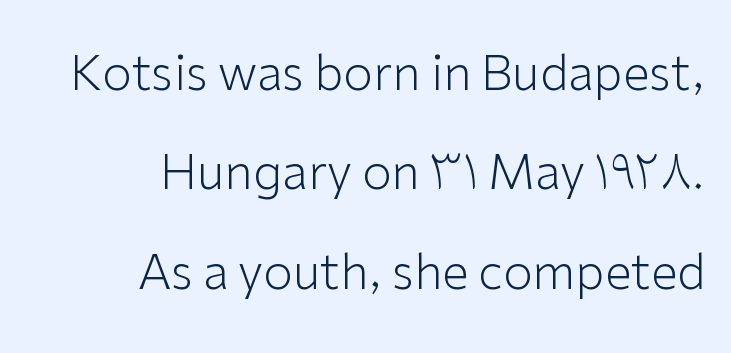
{"serif": "no", "italic": "no", "bold": "no", "weight": "light", "width": "normal", "stroke_contrast": "low", "x_height": "medium", "monospaced": "no", "underline": "no", "align": "right", "line_spacing": "loose", "line_spacing_ratio": 2.07, "letter_spacing": "normal", "letter_spacing_em": 0.0, "glyph_px": 48}
